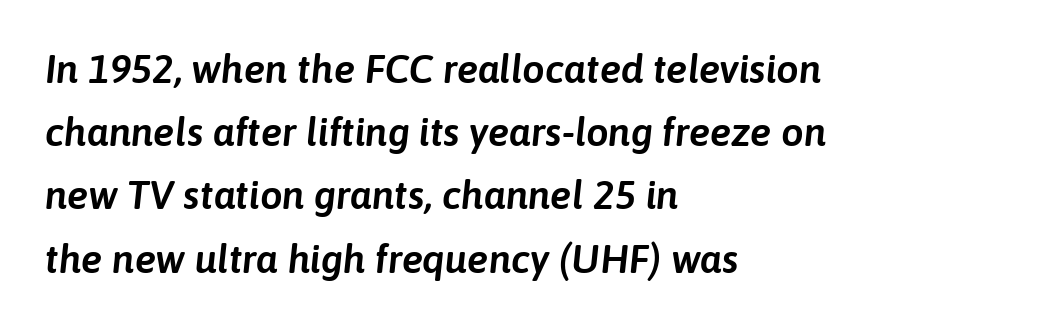
The image shows 40 px text type, italic (leaning right); set left-aligned, normal line spacing (1.58x), normal letter spacing, not underlined; low stroke contrast and a medium x-height.
